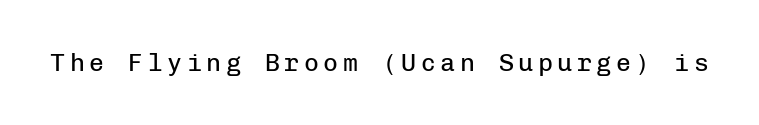
Q: Is the text bold? A: No.
Q: Is the text italic (slanted)? A: No, it is upright.
Q: Is the text underlined? A: No.
